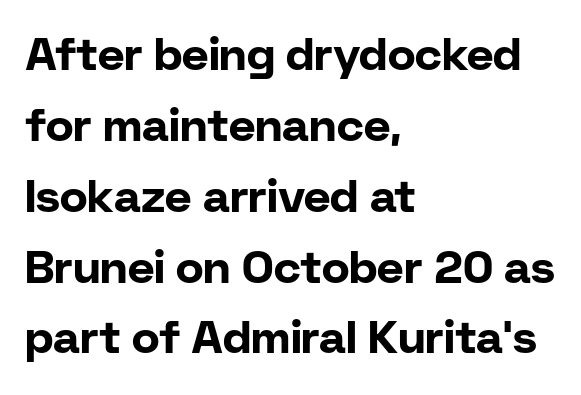
The image shows 46 px bold sans-serif type, upright; set left-aligned, normal line spacing (1.54x), normal letter spacing, not underlined; low stroke contrast and a medium x-height.
